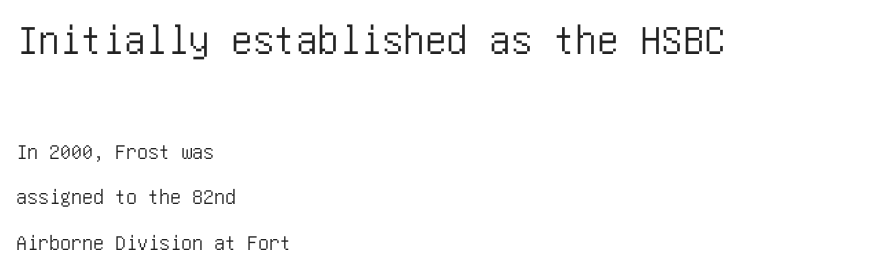
No word sits above an underline. The rendering uses a large line-height, opening up the rows. Typographically, this falls in the sans-serif category. Posture: upright roman. The horizontal fit of the characters is conventional and even.
